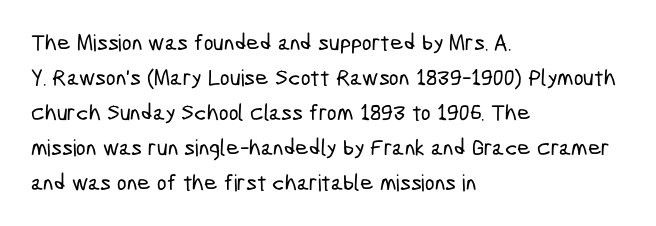
{"underline": "no", "align": "left", "line_spacing": "normal", "line_spacing_ratio": 1.52, "letter_spacing": "normal", "letter_spacing_em": 0.0, "glyph_px": 23}
